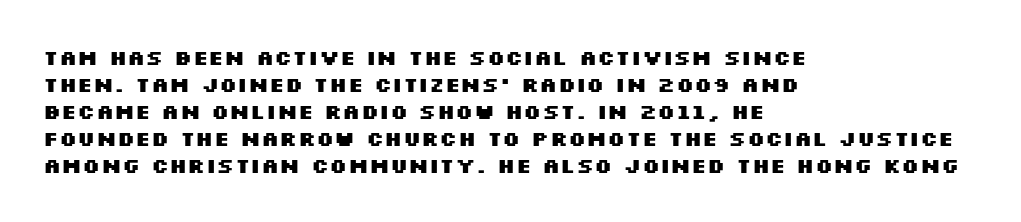
The image shows 21 px bold type, upright; set left-aligned, normal line spacing (1.28x), normal letter spacing, not underlined.
